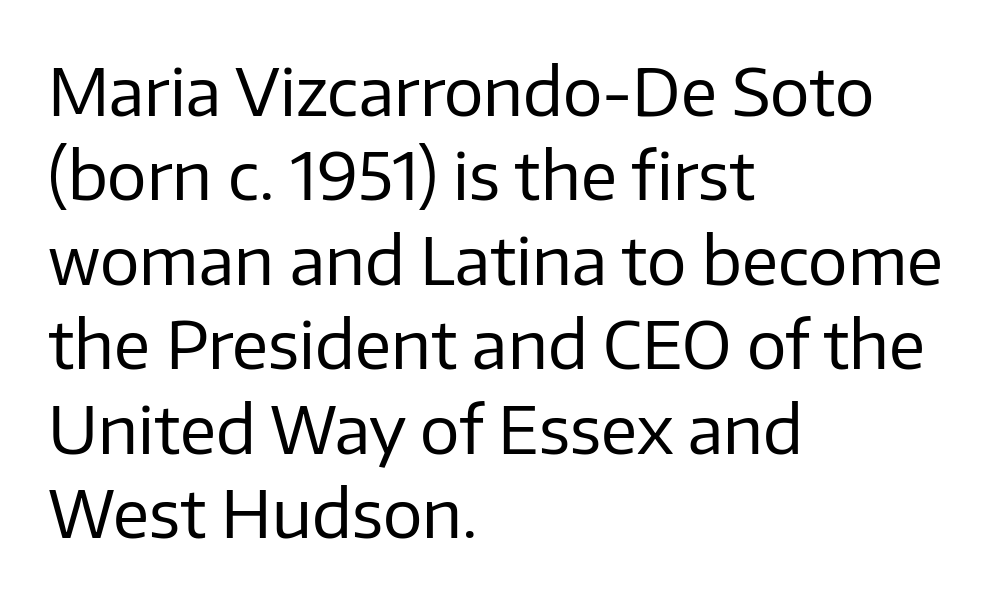
The rendering uses natural spacing where letterforms have individual widths. The letters carry no serifs — their stems end cleanly without finishing strokes. If you drew a line through each stem, it would be perfectly vertical. Just letters on the line, the space beneath them empty.
